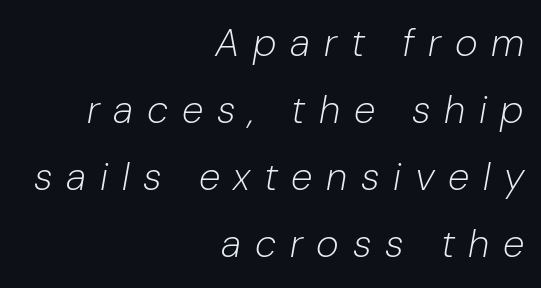
Q: Is the text bold? A: No.
Q: Is the text italic (slanted)? A: Yes, it leans right by about 10 degrees.
Q: Is the text underlined? A: No.
Q: How is the paragraph aligned? A: Right-aligned.
Q: Is the spacing between letters normal or unusually wide? A: Unusually wide.
Q: Width (condensed, normal, or wide)? A: Normal.
Q: Stroke contrast? A: Low.
Q: x-height? A: Medium.
Q: Monospaced? A: No.
